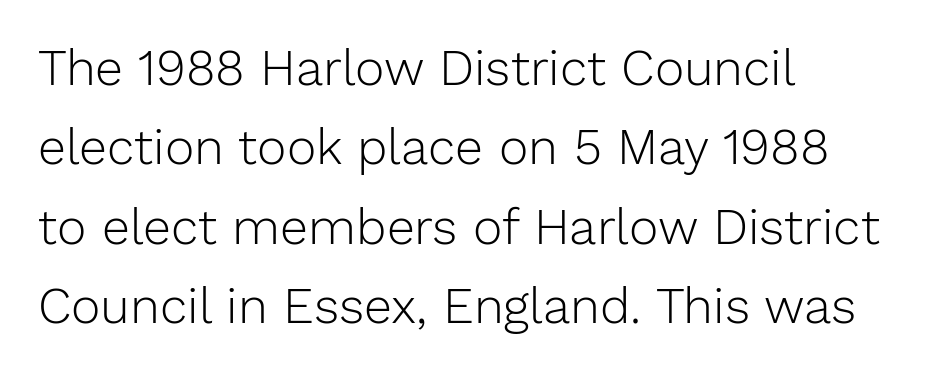
Q: Is the text bold? A: No.
Q: Is the text italic (slanted)? A: No, it is upright.
Q: Is the typeface a serif or a sans-serif typeface? A: Sans-serif.
Q: Is the text underlined? A: No.
Q: How is the paragraph aligned? A: Left-aligned.
Q: Is the spacing between letters normal or unusually wide? A: Normal.
Q: Is the spacing between lines tight, normal or loose? A: Normal.
Q: Width (condensed, normal, or wide)? A: Normal.
Q: Stroke contrast? A: Low.
Q: x-height? A: Medium.
Q: Monospaced? A: No.
